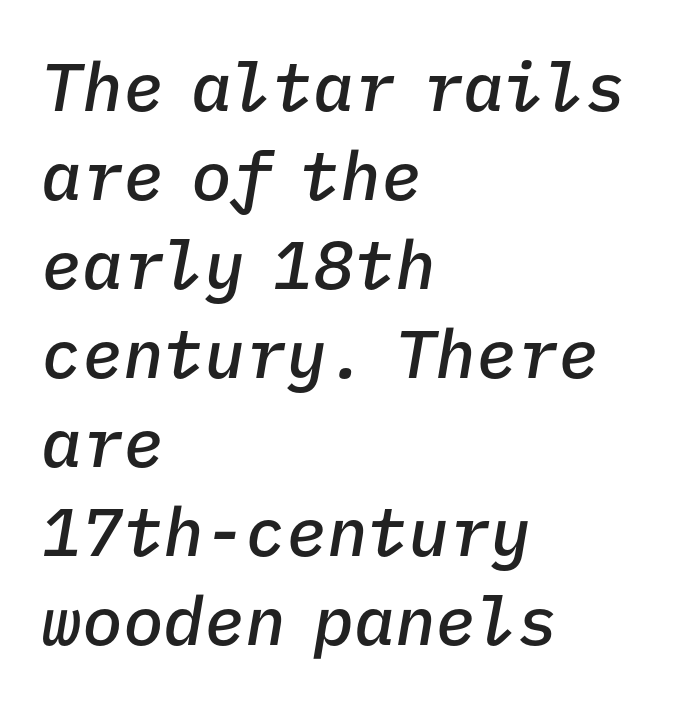
Q: Is the text bold? A: Semi-bold.
Q: Is the text italic (slanted)? A: Yes, it leans right by about 9 degrees.
Q: Is the text underlined? A: No.
Q: How is the paragraph aligned? A: Left-aligned.
Q: Is the spacing between letters normal or unusually wide? A: Normal.
Q: Is the spacing between lines tight, normal or loose? A: Normal.
Q: Width (condensed, normal, or wide)? A: Normal.
Q: Stroke contrast? A: Low.
Q: x-height? A: Medium.
Q: Monospaced? A: Yes.
